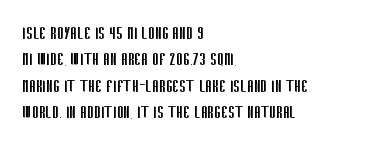
The image shows 20 px text type, upright; set left-aligned, normal line spacing (1.32x), normal letter spacing, not underlined.
